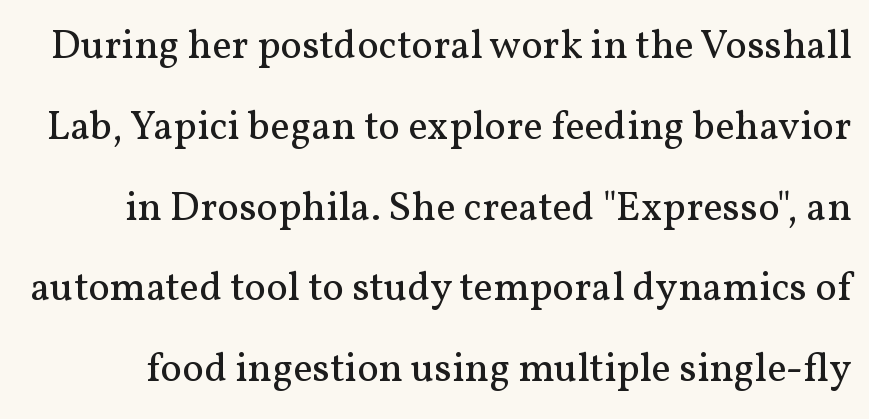
The horizontal fit of the characters is conventional and even. Proportional: the letters do not fall into vertical columns. The lettering stays uniformly vertical, giving the passage a roman look. How would I describe the line gaps? Wide and relaxed. The zone under the glyphs is completely vacant.
